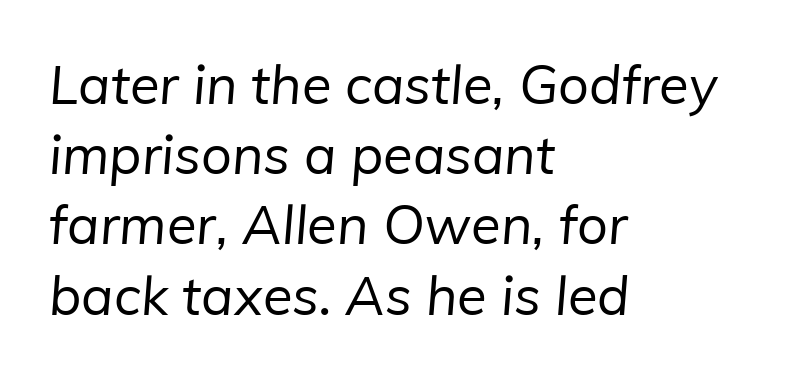
{"serif": "no", "bold": "no", "weight": "regular", "width": "normal", "stroke_contrast": "low", "x_height": "medium", "monospaced": "no", "underline": "no", "align": "left", "line_spacing": "normal", "line_spacing_ratio": 1.3, "letter_spacing": "normal", "letter_spacing_em": 0.0, "glyph_px": 54}
